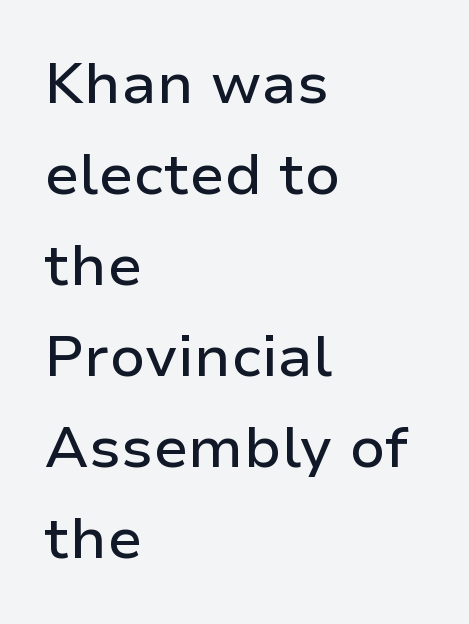
The image shows 58 px sans-serif type, upright; set left-aligned, normal line spacing (1.57x), normal letter spacing, not underlined; low stroke contrast and a medium x-height.
